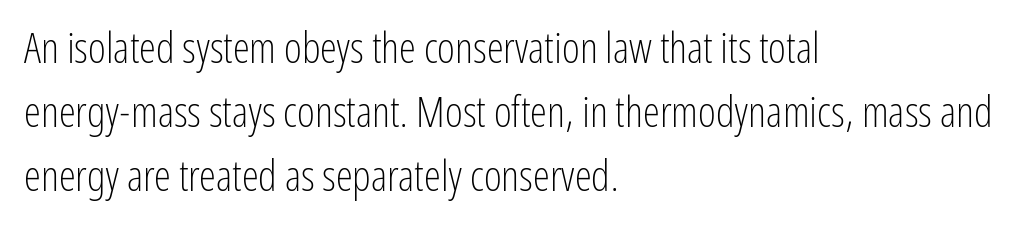
Q: Is the text bold? A: No.
Q: Is the text italic (slanted)? A: No, it is upright.
Q: Is the typeface a serif or a sans-serif typeface? A: Sans-serif.
Q: Is the text underlined? A: No.
Q: How is the paragraph aligned? A: Left-aligned.
Q: Is the spacing between letters normal or unusually wide? A: Normal.
Q: Is the spacing between lines tight, normal or loose? A: Normal.
Q: Width (condensed, normal, or wide)? A: Condensed.
Q: Stroke contrast? A: Low.
Q: x-height? A: Medium.
Q: Monospaced? A: No.
